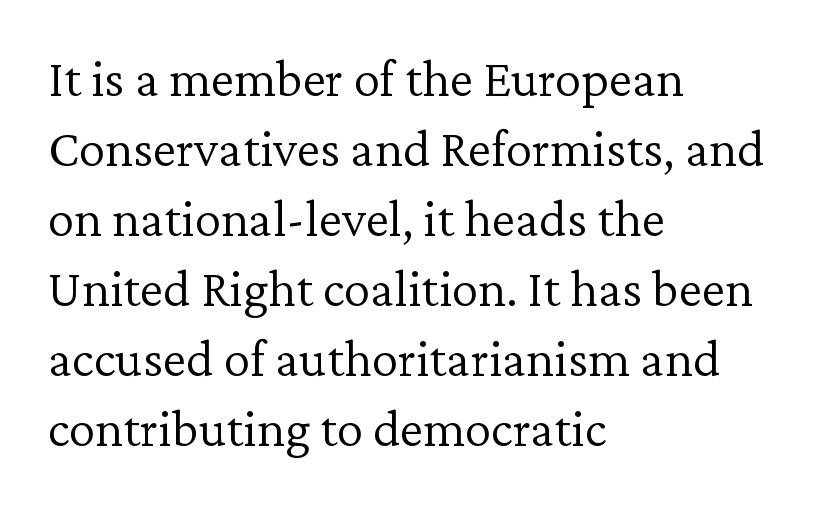
{"serif": "yes", "italic": "no", "bold": "no", "weight": "light", "width": "normal", "stroke_contrast": "low", "x_height": "medium", "monospaced": "no", "underline": "no", "align": "left", "line_spacing": "normal", "line_spacing_ratio": 1.32, "letter_spacing": "normal", "letter_spacing_em": 0.0, "glyph_px": 53}
